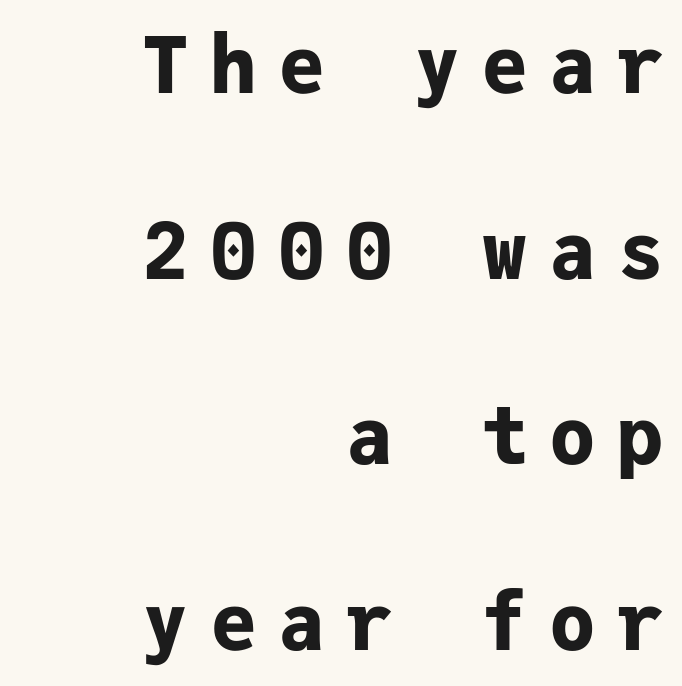
Plenty of ink on the page — the face is bold. Stroke terminals: plain, sans-serif. Reading down the block, your eye finds every line finishing at a fixed right position. Only glyphs here, with clear space below each row. Glyph-to-glyph distance is far greater than everyday printed text.
